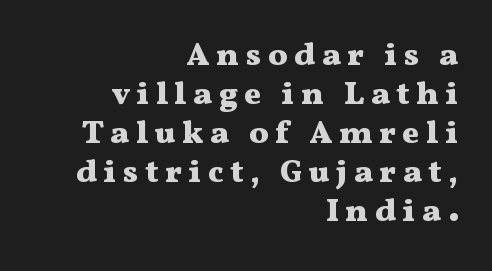
Is the type bold? Yes — the strokes are clearly thick and heavy. Classification — serif. The letters advance in unequal steps, a hallmark of proportional type. The space beneath each line is pristine and unruled.
